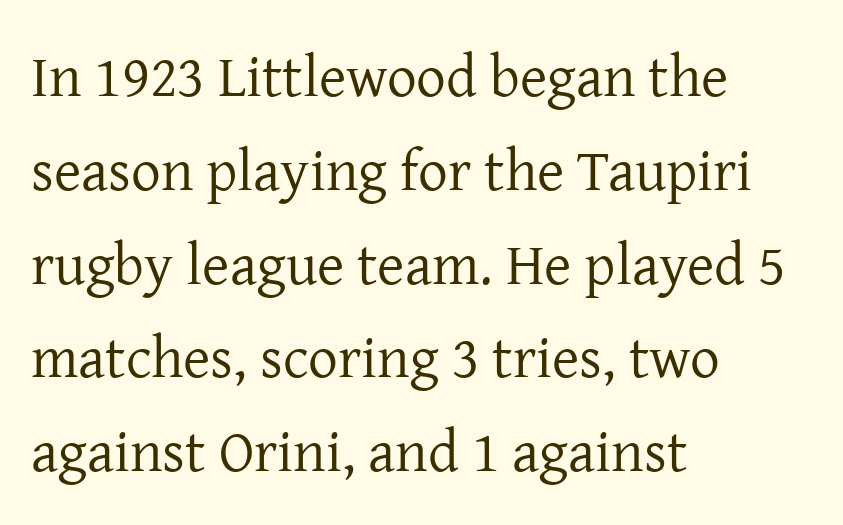
{"serif": "yes", "italic": "no", "bold": "no", "weight": "regular", "width": "normal", "stroke_contrast": "low", "x_height": "medium", "monospaced": "no", "underline": "no", "align": "left", "line_spacing": "normal", "line_spacing_ratio": 1.59, "letter_spacing": "normal", "letter_spacing_em": 0.0, "glyph_px": 59}
